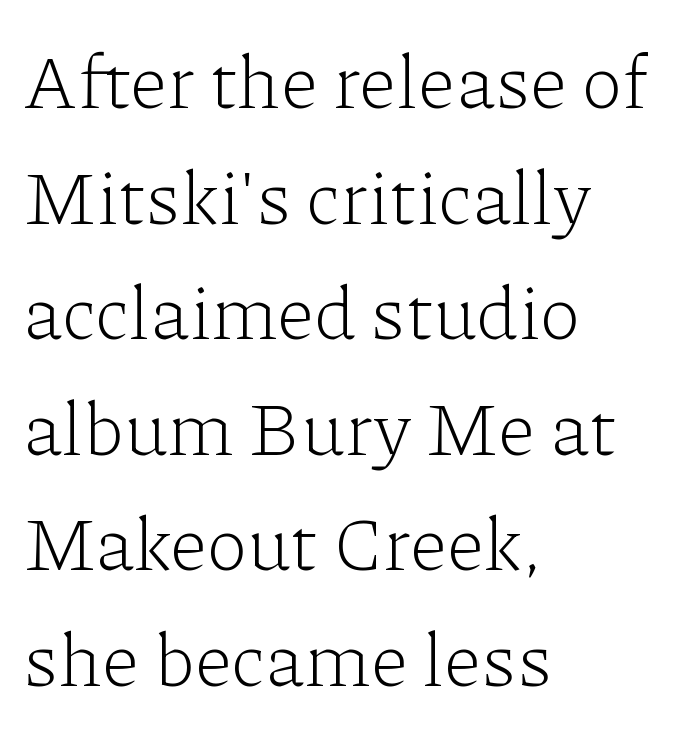
Is there any slant? The stems are plumb. A typesetter would call this proportional, since set widths differ per character. The baseline area is clear. In CSS terms this would be text-align: left. The letters look calm and open, with moderate or lighter stems.
